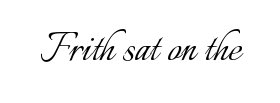
Words appear dense and cohesive because spacing is normal. Descenders hang freely into open space. Heaviness? Minimal to ordinary, like unemphasized prose. Here the designer chose a conventional face with non-uniform glyph widths.
